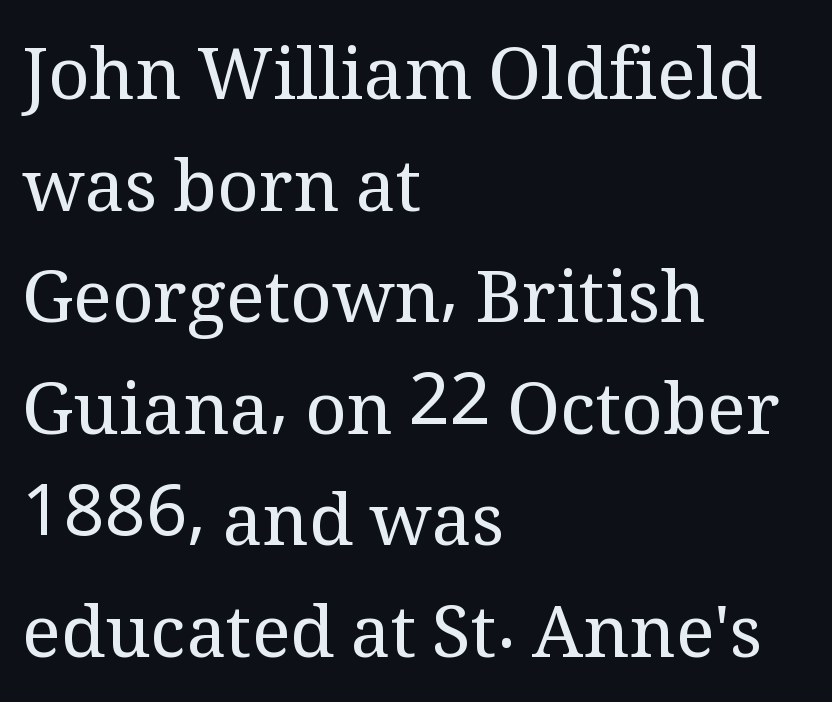
The gaps between neighbouring characters are ordinary and unremarkable. A student would call this left alignment; a typographer would say flush left, rag right. Characters remain perfectly vertical along every line. Typographically, this falls in the serif category.
